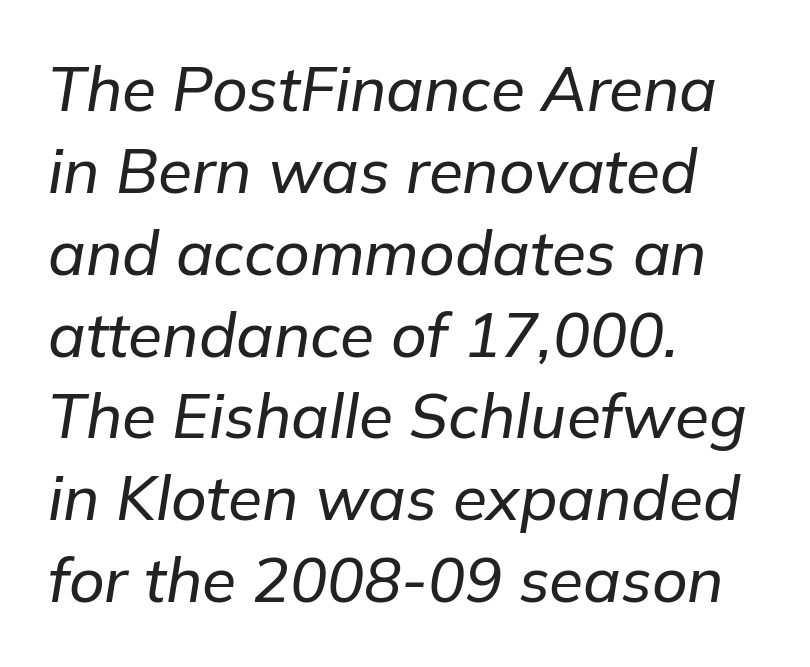
Q: Is the text italic (slanted)? A: Yes, it leans right by about 9 degrees.
Q: Is the text underlined? A: No.
Q: How is the paragraph aligned? A: Left-aligned.
Q: Is the spacing between letters normal or unusually wide? A: Normal.
Q: Is the spacing between lines tight, normal or loose? A: Normal.
Q: Width (condensed, normal, or wide)? A: Normal.
Q: Stroke contrast? A: Low.
Q: x-height? A: Medium.
Q: Monospaced? A: No.
